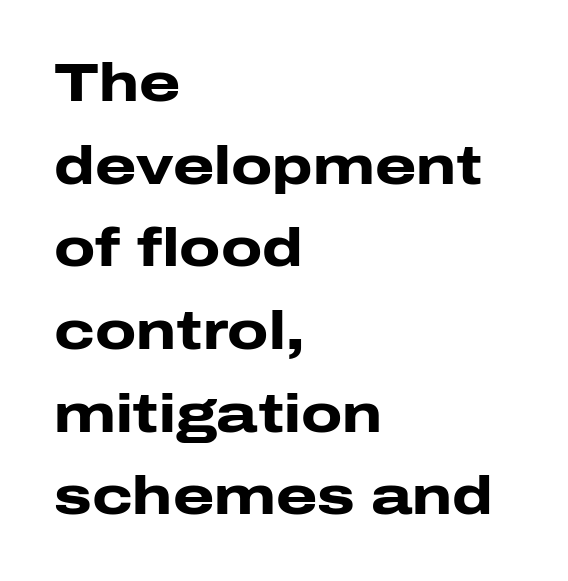
Q: Is the text bold? A: Yes.
Q: Is the text italic (slanted)? A: No, it is upright.
Q: Is the typeface a serif or a sans-serif typeface? A: Sans-serif.
Q: Is the text underlined? A: No.
Q: How is the paragraph aligned? A: Left-aligned.
Q: Is the spacing between letters normal or unusually wide? A: Normal.
Q: Is the spacing between lines tight, normal or loose? A: Normal.
Q: Width (condensed, normal, or wide)? A: Wide.
Q: Stroke contrast? A: Low.
Q: x-height? A: Medium.
Q: Monospaced? A: No.
